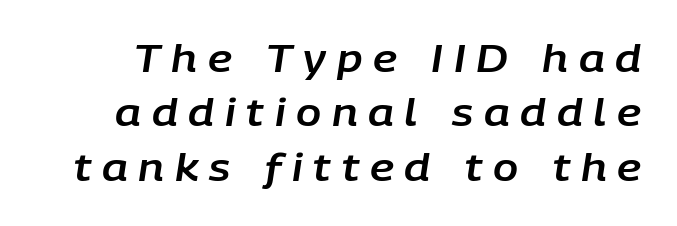
{"italic": "yes", "lean": "right", "slant_degrees": 9, "width": "normal", "stroke_contrast": "low", "x_height": "large", "monospaced": "no", "underline": "no", "line_spacing": "normal", "line_spacing_ratio": 1.47, "letter_spacing": "wide", "letter_spacing_em": 0.29, "glyph_px": 37}
